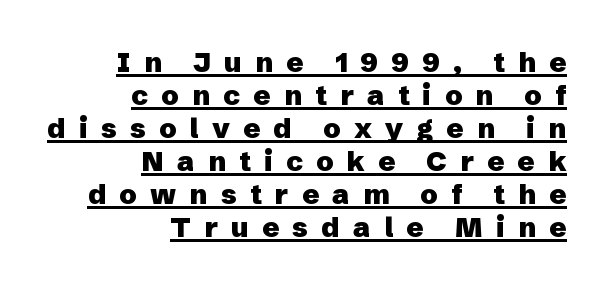
{"serif": "no", "italic": "no", "bold": "yes", "weight": "heavy", "width": "normal", "stroke_contrast": "low", "x_height": "medium", "monospaced": "no", "underline": "yes", "align": "right", "line_spacing_ratio": 1.18, "letter_spacing": "wide", "letter_spacing_em": 0.47, "glyph_px": 28}
